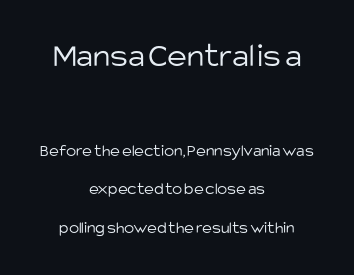
Unmarked baselines from the first word to the last. A centered setting, common on invitations and titles, is used for this passage. Think standard paragraph weight, or any step lighter than that. Size hierarchy here favors the leading block over the trailing one. Do the letters lean? They stand straight. Varying glyph widths throughout — classic text-font behaviour.
